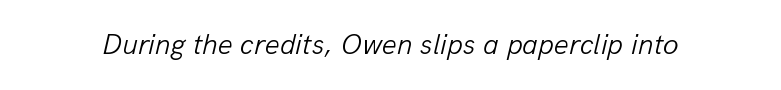
{"italic": "yes", "lean": "right", "slant_degrees": 13, "bold": "no", "weight": "light", "width": "normal", "stroke_contrast": "low", "x_height": "medium", "monospaced": "no", "underline": "no", "letter_spacing": "normal", "letter_spacing_em": 0.0, "glyph_px": 29}
